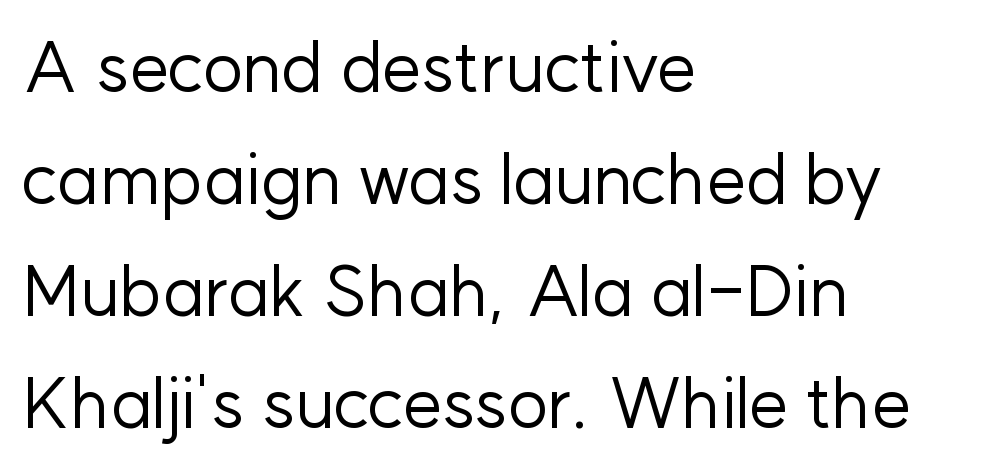
Q: Is the text bold? A: No.
Q: Is the text italic (slanted)? A: No, it is upright.
Q: Is the typeface a serif or a sans-serif typeface? A: Sans-serif.
Q: Is the text underlined? A: No.
Q: How is the paragraph aligned? A: Left-aligned.
Q: Is the spacing between letters normal or unusually wide? A: Normal.
Q: Is the spacing between lines tight, normal or loose? A: Normal.
Q: Width (condensed, normal, or wide)? A: Normal.
Q: Stroke contrast? A: Low.
Q: x-height? A: Medium.
Q: Monospaced? A: No.
